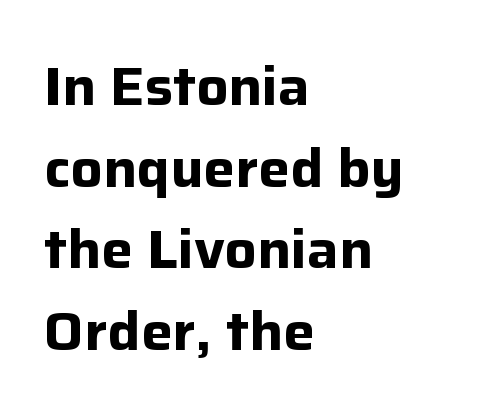
{"serif": "no", "italic": "no", "bold": "yes", "weight": "bold", "width": "normal", "stroke_contrast": "low", "x_height": "medium", "monospaced": "no", "underline": "no", "align": "left", "line_spacing": "normal", "line_spacing_ratio": 1.54, "letter_spacing": "normal", "letter_spacing_em": 0.0, "glyph_px": 53}
